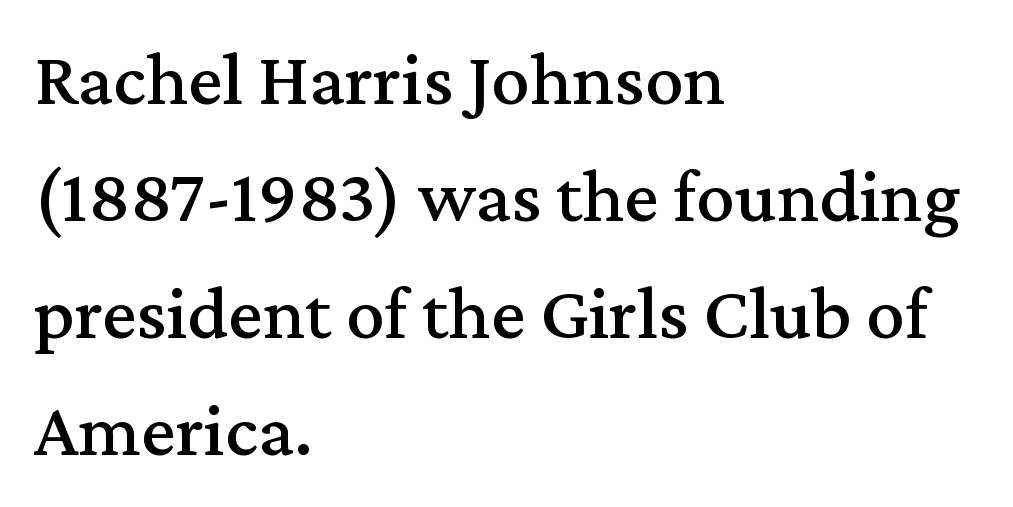
Notice how the passage keeps a crisp vertical edge on the left only. The face used here is proportionally spaced, like ordinary book or web type. This rendering leaves character spacing at its baseline value. I'd call this a serif setting — the letters wear small feet. The foot of each line stays bare and open. The type sits square on the baseline with zero lean.
